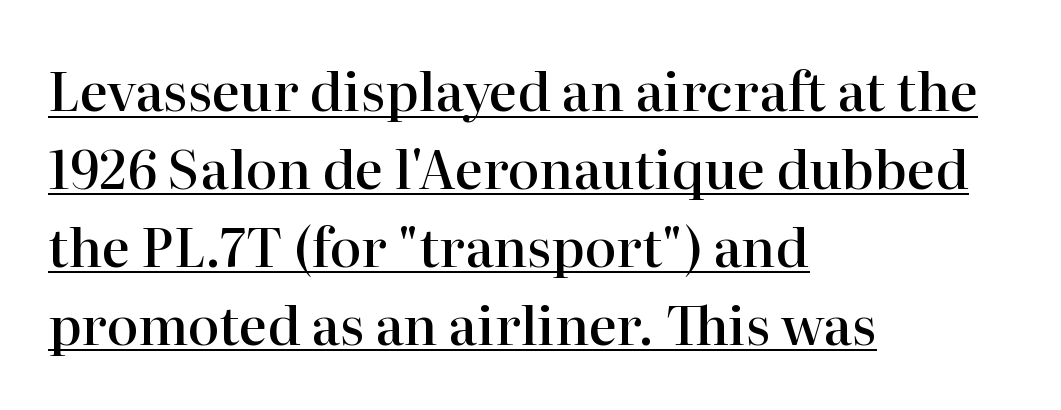
{"serif": "yes", "italic": "no", "bold": "semi", "weight": "semibold", "width": "normal", "stroke_contrast": "high", "x_height": "medium", "monospaced": "no", "underline": "yes", "align": "left", "line_spacing": "normal", "line_spacing_ratio": 1.47, "letter_spacing": "normal", "letter_spacing_em": 0.0, "glyph_px": 53}
